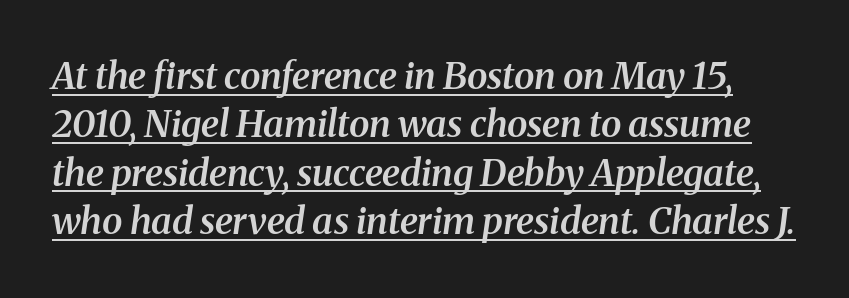
{"serif": "yes", "italic": "yes", "lean": "right", "slant_degrees": 8, "bold": "semi", "weight": "semibold", "width": "normal", "stroke_contrast": "medium", "x_height": "medium", "monospaced": "no", "underline": "yes", "line_spacing": "normal", "line_spacing_ratio": 1.31, "letter_spacing": "normal", "letter_spacing_em": 0.0, "glyph_px": 37}
